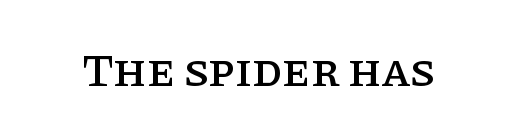
Q: Is the text italic (slanted)? A: No, it is upright.
Q: Is the typeface a serif or a sans-serif typeface? A: Serif.
Q: Is the text underlined? A: No.
Q: Is the spacing between letters normal or unusually wide? A: Normal.
Q: Width (condensed, normal, or wide)? A: Normal.
Q: Stroke contrast? A: Low.
Q: x-height? A: Large.
Q: Monospaced? A: No.
